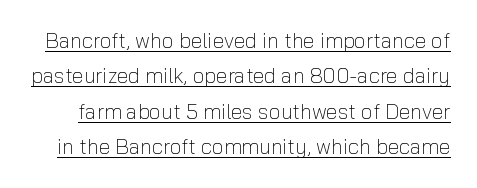
Regarding leading, the lines here are spaced in the standard way. Counters stay open thanks to moderate or lighter strokes. This is underlined copy, the kind a proofreader might mark for attention. Is the letter spacing exaggerated? No — it looks like the ordinary default. The lettering holds an erect, upright posture throughout.
